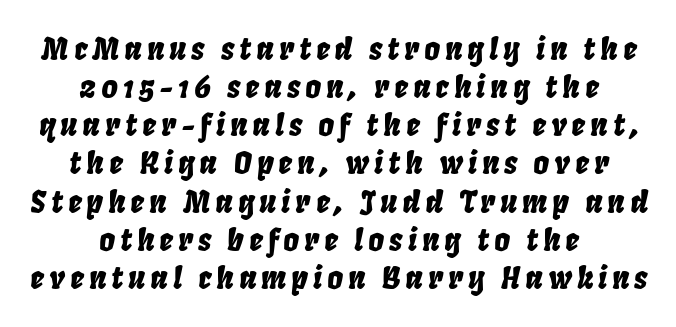
The image shows 31 px condensed type, italic (leaning right); set centered, line spacing 1.23x, not underlined; low stroke contrast and a large x-height.
